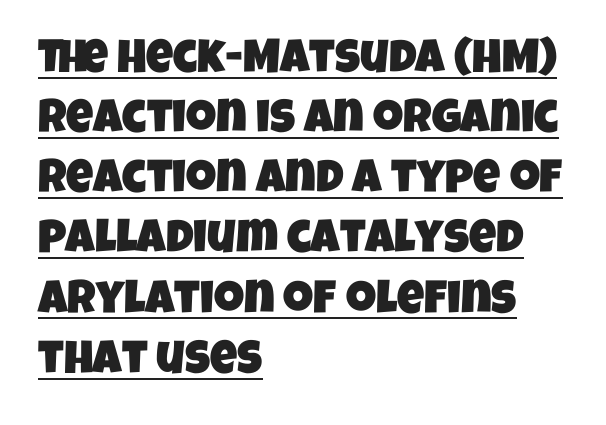
{"serif": "no", "width": "condensed", "stroke_contrast": "low", "x_height": "large", "monospaced": "no", "underline": "yes", "align": "left", "line_spacing": "normal", "line_spacing_ratio": 1.28, "letter_spacing": "normal", "letter_spacing_em": 0.0, "glyph_px": 47}
